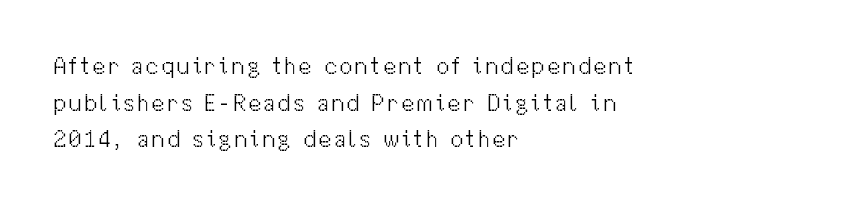
The weight would be labelled regular, book, light, or lighter still. A roman cut, with each character standing at attention. Left-aligned paragraph, ragged on the right. Words float on clear page, feet unadorned. How would I describe the line gaps? Plain and ordinary.
